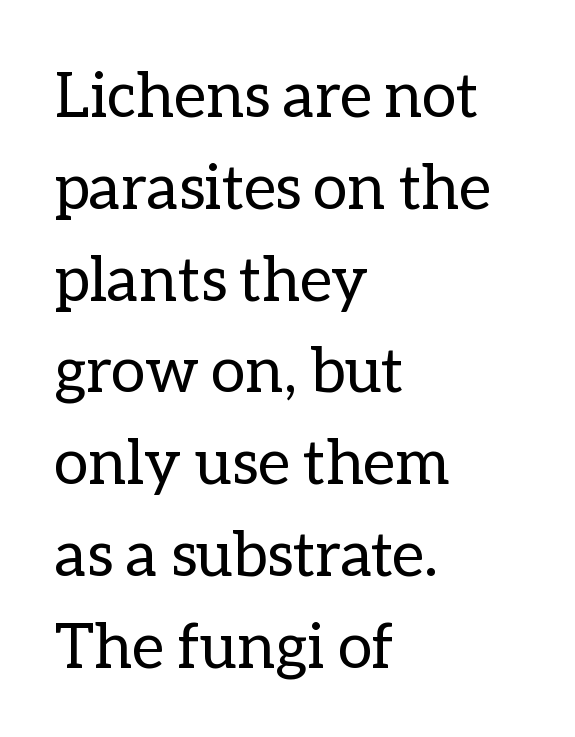
Plain, unruled lines of type. These lines are rendered in a variable-pitch font. Does the copy run flush right? No — it runs flush left. The gaps between neighbouring characters are ordinary and unremarkable. The axis of the letterforms is exactly vertical.
